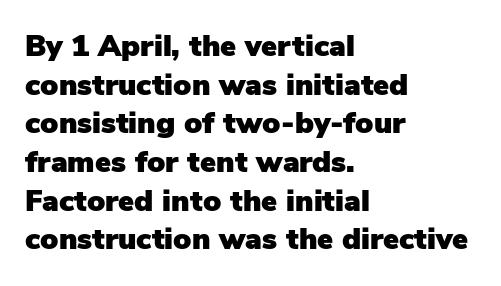
{"serif": "no", "italic": "no", "width": "normal", "stroke_contrast": "low", "x_height": "medium", "monospaced": "no", "underline": "no", "align": "left", "line_spacing": "normal", "line_spacing_ratio": 1.29, "letter_spacing": "normal", "letter_spacing_em": 0.0, "glyph_px": 30}
